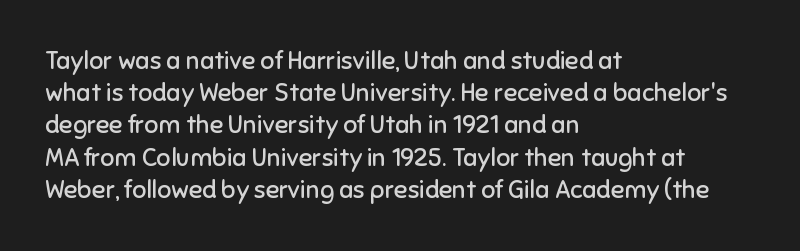
These lines keep a tight, regular rhythm from letter to letter. This sample is left-justified, so line endings fall wherever the words run out. The space between consecutive lines is moderate. Do the letters lean? They stand straight. The passage shown is not underscored anywhere. Stems and bowls with no extra thickness — not bold.
